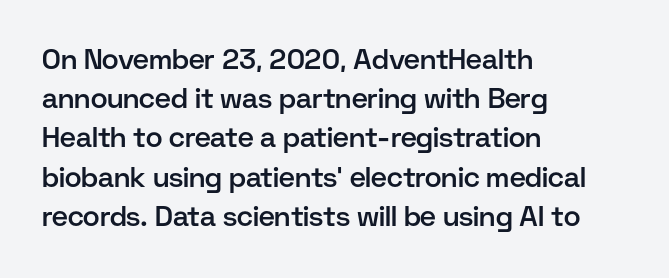
{"serif": "no", "italic": "no", "bold": "semi", "weight": "semibold", "width": "normal", "stroke_contrast": "low", "x_height": "medium", "monospaced": "no", "underline": "no", "align": "left", "line_spacing": "normal", "line_spacing_ratio": 1.4, "letter_spacing": "normal", "letter_spacing_em": 0.0, "glyph_px": 28}
